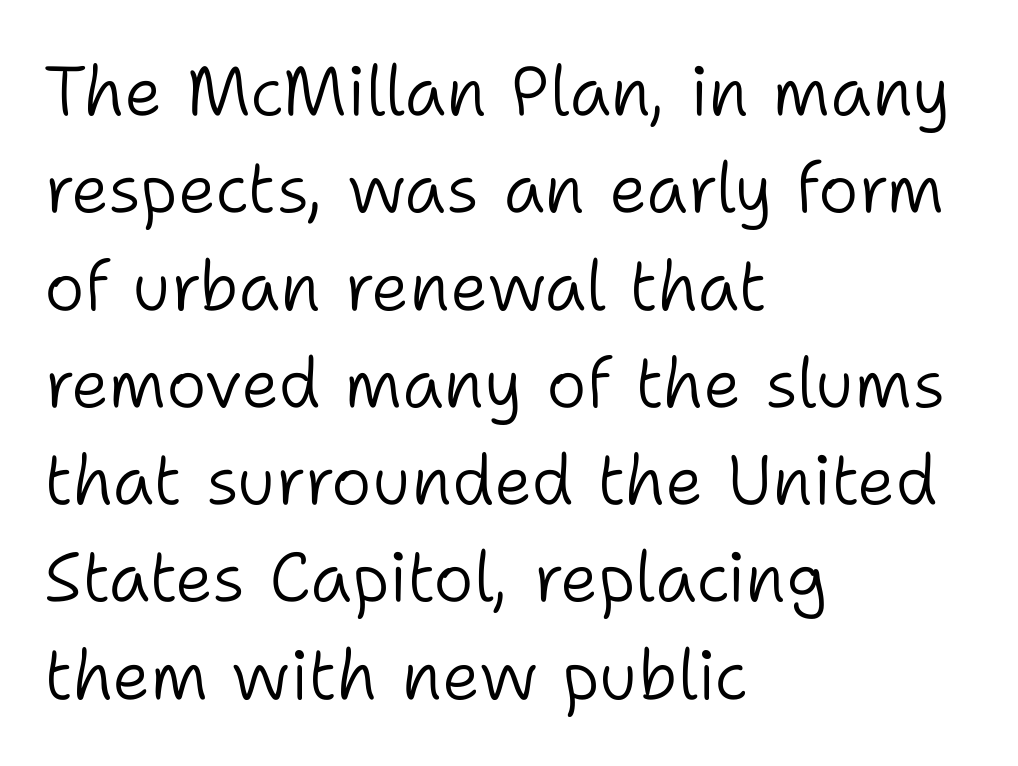
The image shows 69 px light sans-serif type, upright; set left-aligned, normal line spacing (1.41x), normal letter spacing, not underlined; low stroke contrast and a medium x-height.
